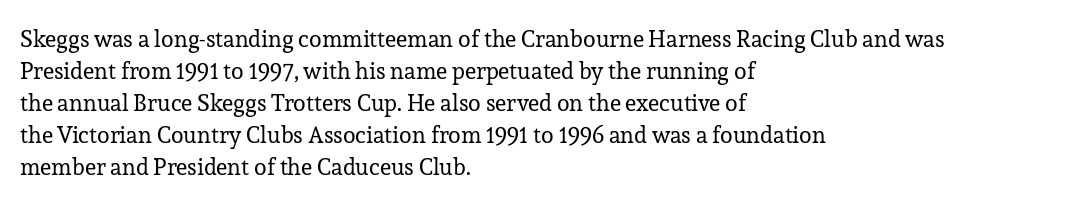
The image shows 23 px text type, upright; set left-aligned, normal line spacing (1.39x), normal letter spacing, not underlined.
